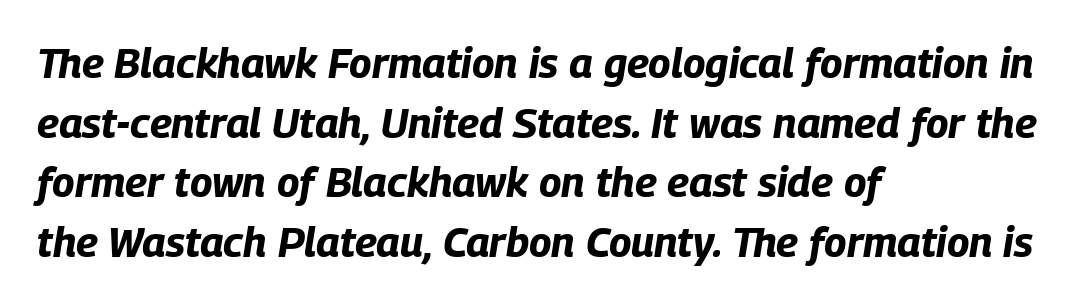
Q: Is the text bold? A: Yes.
Q: Is the text italic (slanted)? A: Yes, it leans right by about 9 degrees.
Q: Is the text underlined? A: No.
Q: How is the paragraph aligned? A: Left-aligned.
Q: Is the spacing between letters normal or unusually wide? A: Normal.
Q: Is the spacing between lines tight, normal or loose? A: Normal.
Q: Width (condensed, normal, or wide)? A: Condensed.
Q: Stroke contrast? A: Low.
Q: x-height? A: Large.
Q: Monospaced? A: No.
